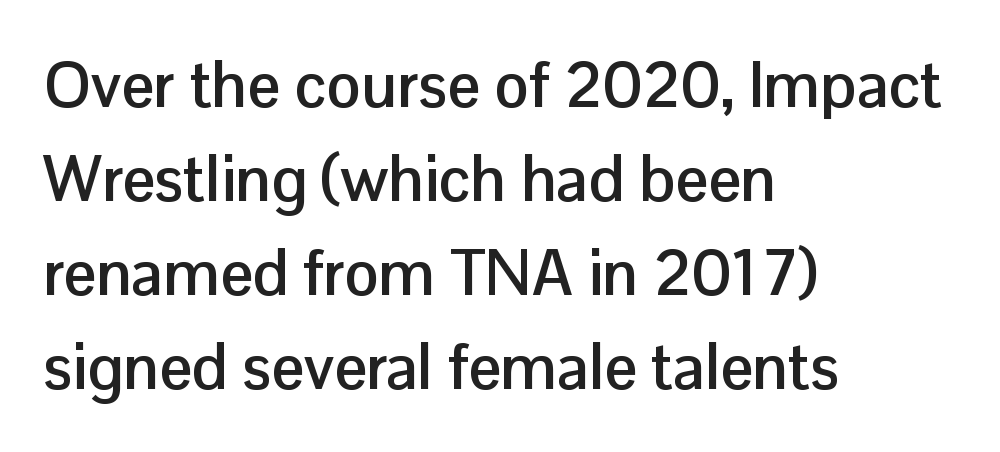
Q: Is the text bold? A: Yes.
Q: Is the text italic (slanted)? A: No, it is upright.
Q: Is the typeface a serif or a sans-serif typeface? A: Sans-serif.
Q: Is the text underlined? A: No.
Q: How is the paragraph aligned? A: Left-aligned.
Q: Is the spacing between letters normal or unusually wide? A: Normal.
Q: Is the spacing between lines tight, normal or loose? A: Normal.
Q: Width (condensed, normal, or wide)? A: Normal.
Q: Stroke contrast? A: Low.
Q: x-height? A: Medium.
Q: Monospaced? A: No.
